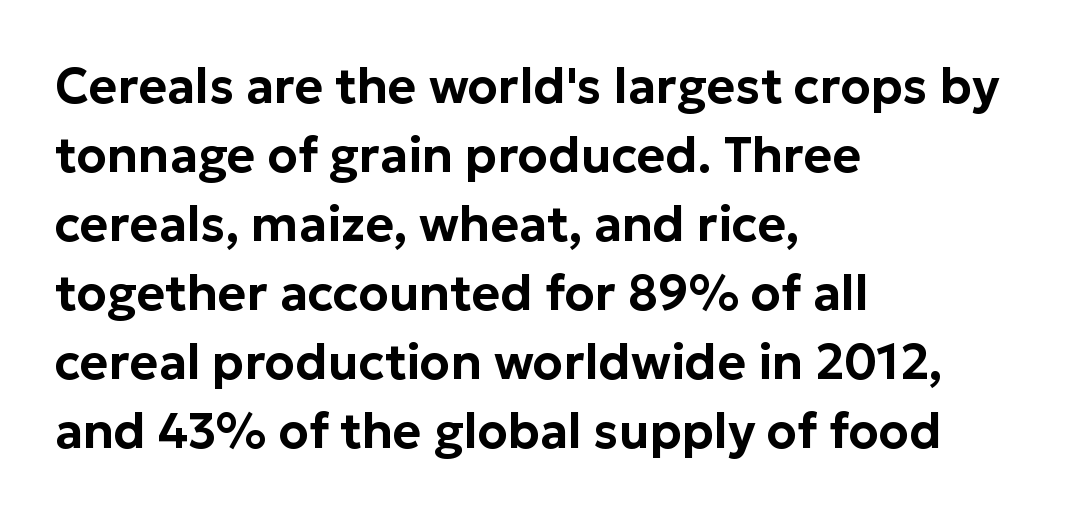
{"serif": "no", "italic": "no", "width": "normal", "stroke_contrast": "low", "x_height": "medium", "monospaced": "no", "underline": "no", "align": "left", "line_spacing": "normal", "line_spacing_ratio": 1.41, "letter_spacing": "normal", "letter_spacing_em": 0.0, "glyph_px": 49}
